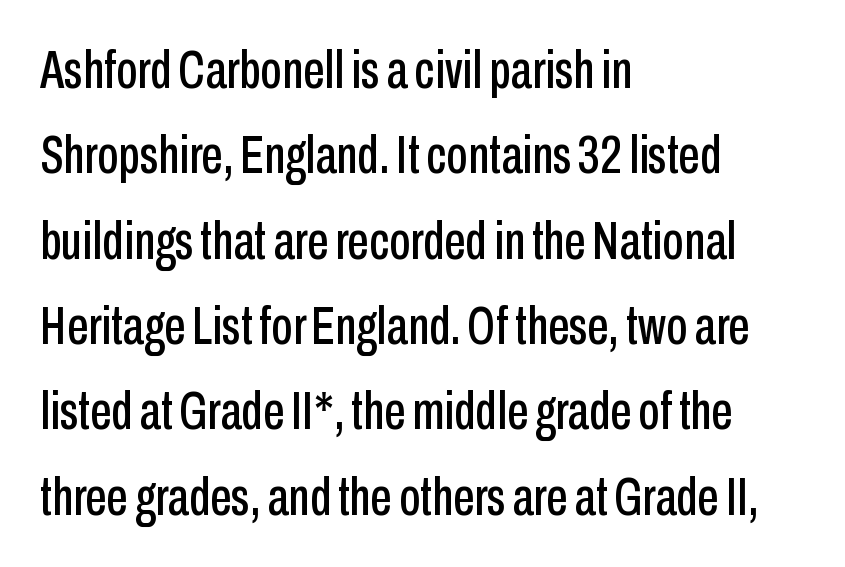
Q: Is the text italic (slanted)? A: No, it is upright.
Q: Is the typeface a serif or a sans-serif typeface? A: Sans-serif.
Q: Is the text underlined? A: No.
Q: How is the paragraph aligned? A: Left-aligned.
Q: Is the spacing between letters normal or unusually wide? A: Normal.
Q: Is the spacing between lines tight, normal or loose? A: Normal.
Q: Width (condensed, normal, or wide)? A: Condensed.
Q: Stroke contrast? A: Low.
Q: x-height? A: Medium.
Q: Monospaced? A: No.
